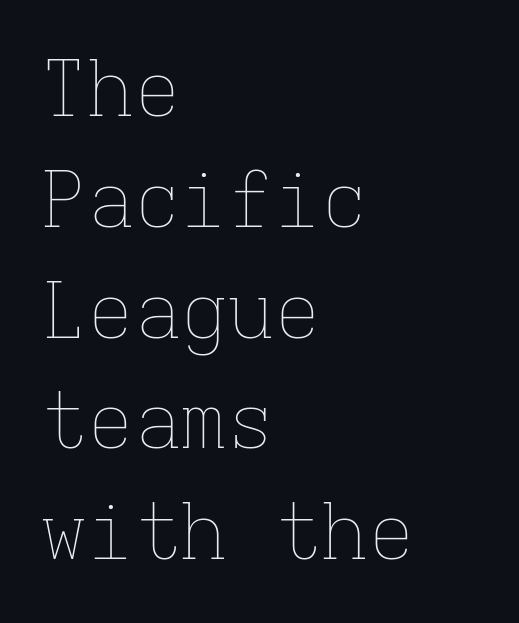
The image shows 78 px thin type, upright, monospaced; set left-aligned, normal line spacing (1.42x), normal letter spacing, not underlined; low stroke contrast and a medium x-height.
